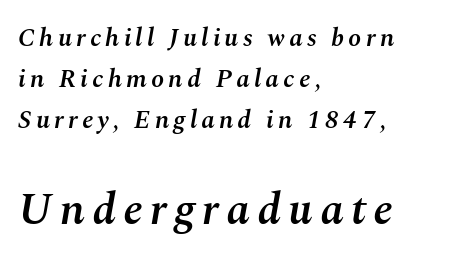
The image shows 45 px semibold type, italic (leaning right); set left-aligned, normal line spacing (1.57x), not underlined; the second (bottom) block is 1.73x larger; medium stroke contrast and a medium x-height.
